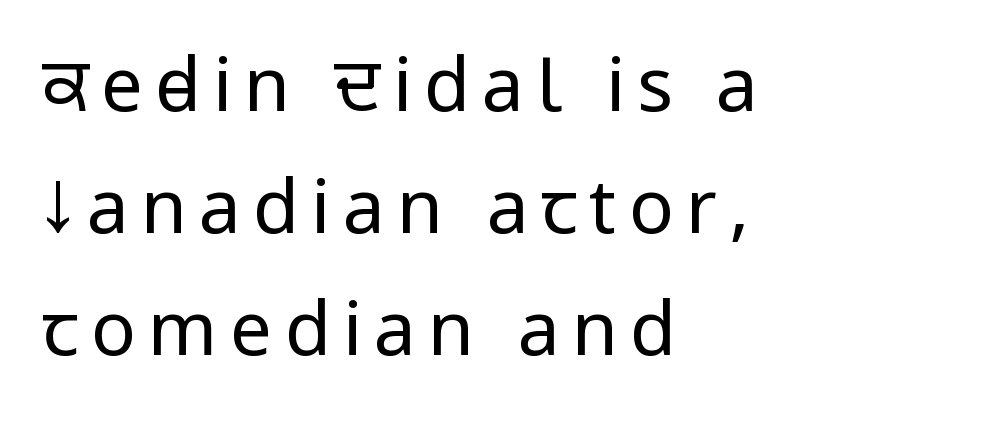
Counters stay open thanks to moderate or lighter strokes. Does the leading feel generous? No, just average. A typesetter would label this face a sans. The specimen omits any rule beneath the text block's lines. The compositor pushed each line to the left boundary. This is the regular roman posture of the typeface.
